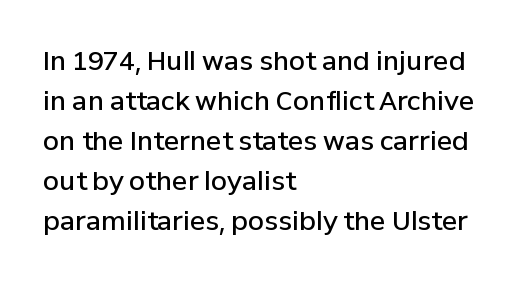
{"italic": "no", "bold": "semi", "underline": "no", "align": "left", "line_spacing": "normal", "line_spacing_ratio": 1.54, "letter_spacing": "normal", "letter_spacing_em": 0.0, "glyph_px": 26}
